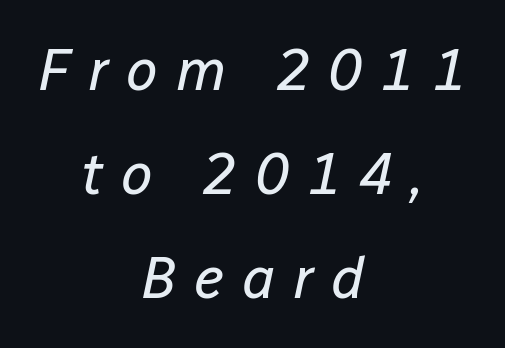
{"italic": "yes", "lean": "right", "slant_degrees": 12, "bold": "no", "weight": "regular", "width": "normal", "stroke_contrast": "low", "x_height": "medium", "monospaced": "no", "underline": "no", "align": "center", "line_spacing_ratio": 1.79, "letter_spacing": "wide", "letter_spacing_em": 0.3, "glyph_px": 58}
